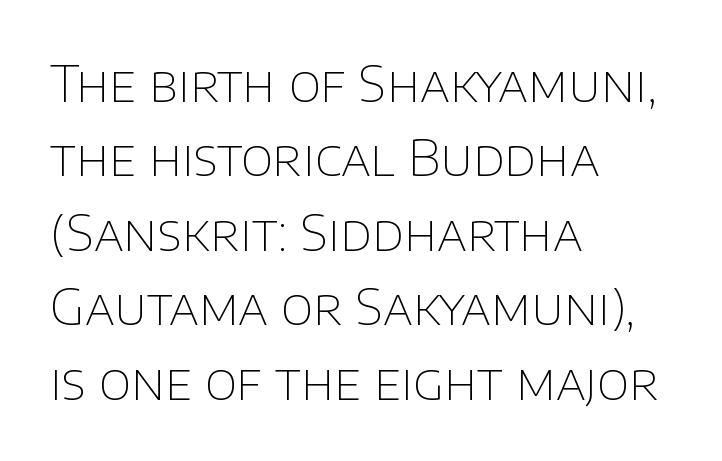
The image shows 50 px thin sans-serif type, upright; set left-aligned, normal line spacing (1.49x), normal letter spacing, not underlined; low stroke contrast and a large x-height.
